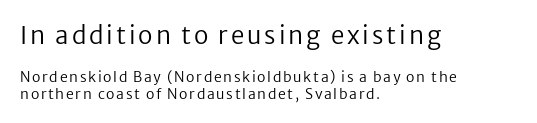
Q: Is the text bold? A: No.
Q: Is the text italic (slanted)? A: No, it is upright.
Q: Is the text underlined? A: No.
Q: How is the paragraph aligned? A: Left-aligned.
Q: Which block of text is set in a larger size, the first (top) or the second (bottom)? A: The first (top) one.
